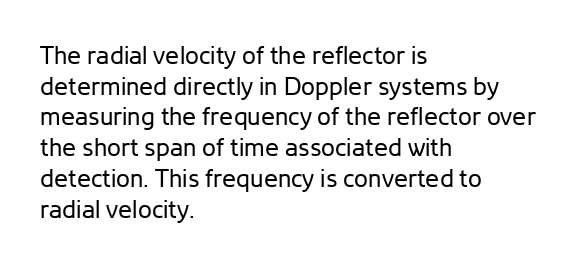
The image shows 25 px text type, upright; set left-aligned, line spacing 1.23x, normal letter spacing, not underlined.
